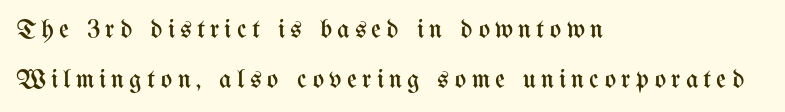
The image shows 27 px text type, upright; set left-aligned, line spacing 1.85x, not underlined.
